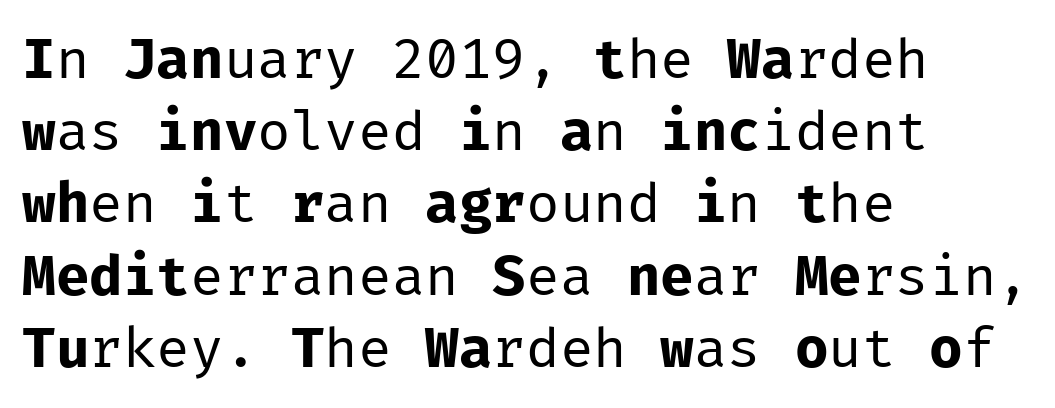
{"serif": "no", "italic": "no", "bold": "no", "weight": "regular", "width": "normal", "stroke_contrast": "low", "x_height": "medium", "monospaced": "yes", "underline": "no", "align": "left", "line_spacing": "normal", "line_spacing_ratio": 1.29, "letter_spacing": "normal", "letter_spacing_em": 0.0, "glyph_px": 56}
